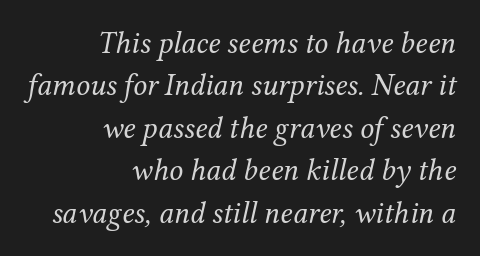
The image shows 31 px regular-weight serif type, italic (leaning right); set right-aligned, normal line spacing (1.37x), normal letter spacing, not underlined; medium stroke contrast and a medium x-height.
